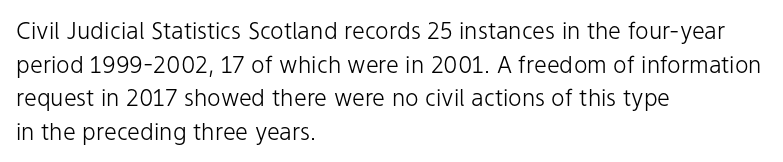
Q: Is the text bold? A: No.
Q: Is the text italic (slanted)? A: No, it is upright.
Q: Is the text underlined? A: No.
Q: How is the paragraph aligned? A: Left-aligned.
Q: Is the spacing between letters normal or unusually wide? A: Normal.
Q: Is the spacing between lines tight, normal or loose? A: Normal.
